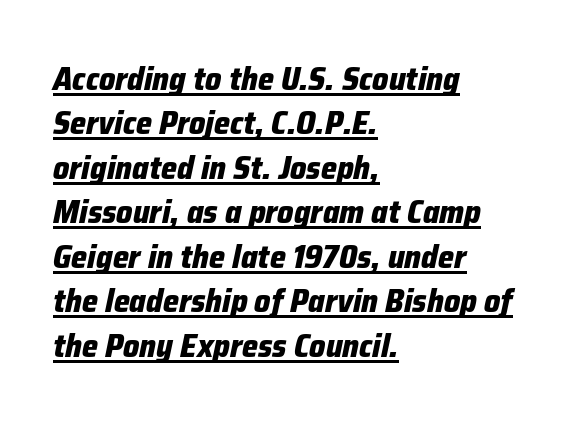
The image shows 32 px heavy type, italic (leaning right); set left-aligned, normal line spacing (1.39x), normal letter spacing, underlined; low stroke contrast and a medium x-height.
